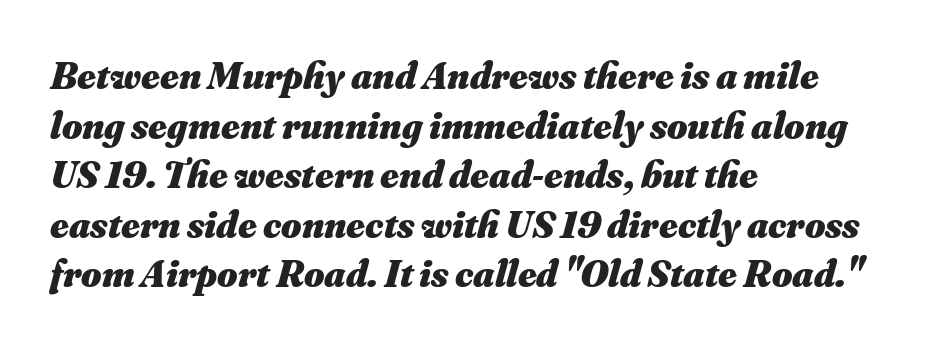
Q: Is the text bold? A: Yes.
Q: Is the text italic (slanted)? A: Yes, it leans right by about 16 degrees.
Q: Is the text underlined? A: No.
Q: How is the paragraph aligned? A: Left-aligned.
Q: Is the spacing between letters normal or unusually wide? A: Normal.
Q: Is the spacing between lines tight, normal or loose? A: Normal.
Q: Width (condensed, normal, or wide)? A: Normal.
Q: Stroke contrast? A: Medium.
Q: x-height? A: Small.
Q: Monospaced? A: No.
